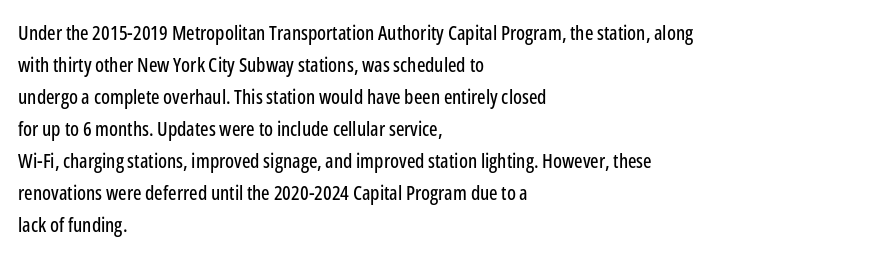
Posture: straight, roman, zero tilt. The ragged edge is on the right, which tells us the setting is flush left. The words here are not underlined. Inter-character spacing is left at the font's built-in metrics. What's the leading like? Ordinary, nothing unusual.
